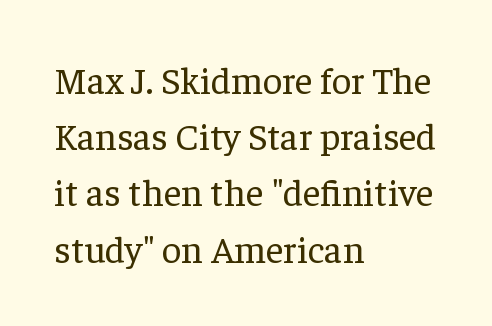
The image shows 38 px regular-weight serif type, upright; set left-aligned, normal line spacing (1.48x), normal letter spacing, not underlined; low stroke contrast and a medium x-height.
